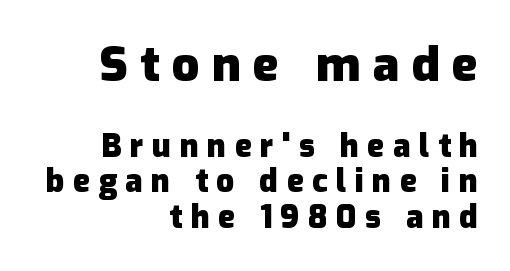
Q: Is the text bold? A: Yes.
Q: Is the text italic (slanted)? A: No, it is upright.
Q: Is the typeface a serif or a sans-serif typeface? A: Sans-serif.
Q: Is the text underlined? A: No.
Q: How is the paragraph aligned? A: Right-aligned.
Q: Is the spacing between letters normal or unusually wide? A: Unusually wide.
Q: Is the spacing between lines tight, normal or loose? A: Tight.
Q: Which block of text is set in a larger size, the first (top) or the second (bottom)? A: The first (top) one.
Q: Width (condensed, normal, or wide)? A: Normal.
Q: Stroke contrast? A: Low.
Q: x-height? A: Medium.
Q: Monospaced? A: No.
